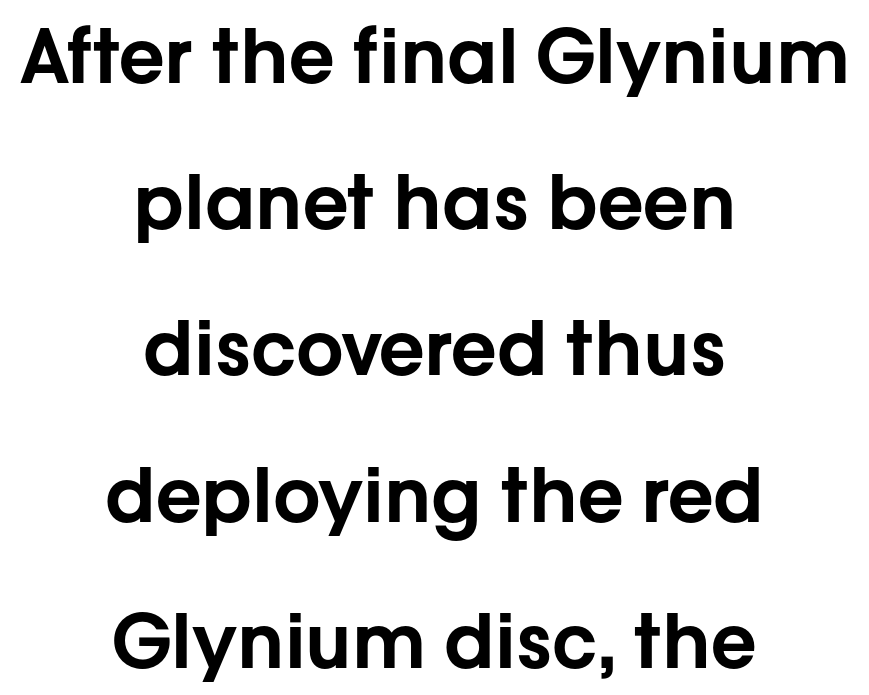
Q: Is the text italic (slanted)? A: No, it is upright.
Q: Is the typeface a serif or a sans-serif typeface? A: Sans-serif.
Q: Is the text underlined? A: No.
Q: How is the paragraph aligned? A: Centered.
Q: Is the spacing between letters normal or unusually wide? A: Normal.
Q: Is the spacing between lines tight, normal or loose? A: Loose.
Q: Width (condensed, normal, or wide)? A: Normal.
Q: Stroke contrast? A: Low.
Q: x-height? A: Medium.
Q: Monospaced? A: No.
